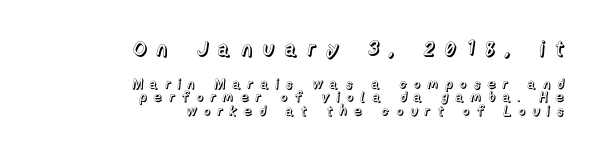
{"underline": "no", "align": "right", "line_spacing": "tight", "line_spacing_ratio": 0.99, "letter_spacing": "wide", "letter_spacing_em": 0.46, "larger_block": "first", "size_ratio": 1.5, "glyph_px": 21}
